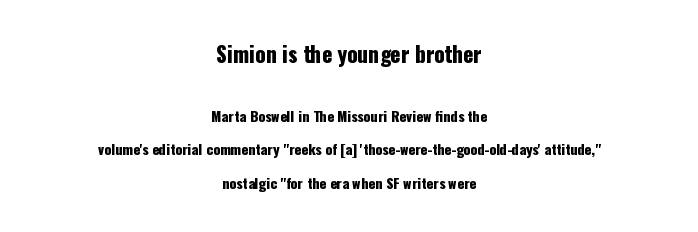
Nothing unusual about the tracking: characters are spaced as the font intends. Whoever set this chose breathing room over compactness in the vertical rhythm. Quick note: not italic, upright. Visually the block forms a symmetrical silhouette, jagged on both flanks. This layout puts the oversized block above and the modest block below. Words float on clear page, feet unadorned.
